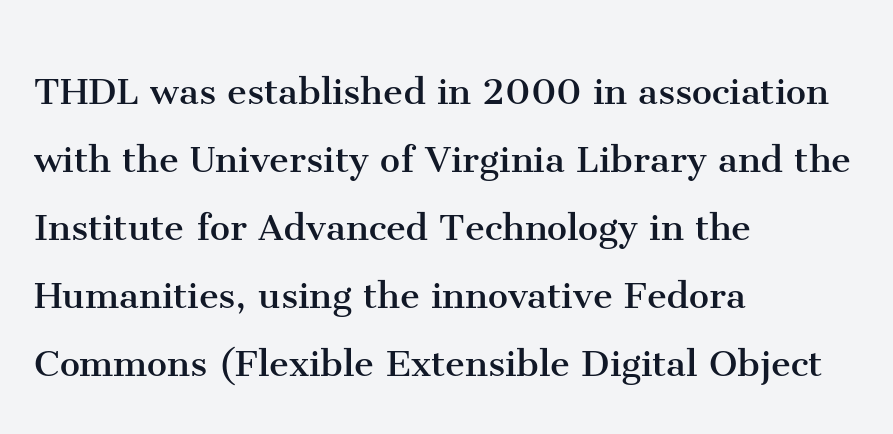
The rendering uses natural spacing where letterforms have individual widths. The words here are not underlined. The rendering anchors every line to the left-hand side. Vertical spacing — default. Every character sits straight up, as roman type does. This is serif lettering, the kind often seen in printed books.
